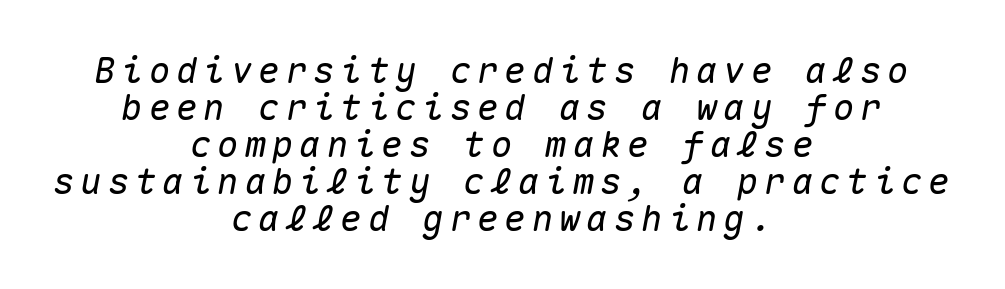
The image shows 36 px text type, italic (leaning right), monospaced; set centered, tight line spacing (1.03x), not underlined; medium stroke contrast and a medium x-height.
